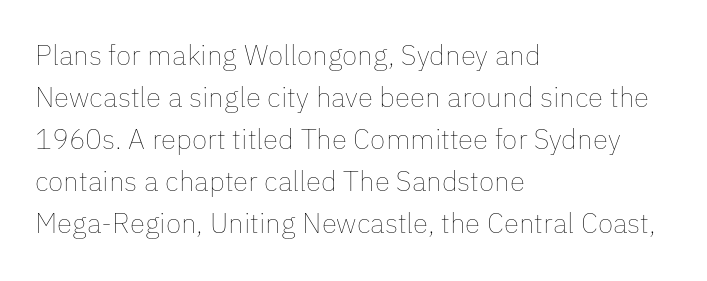
You could not count columns in this text — the font is proportionally spaced. The rendering uses a moderate line-height, typical for paragraphs. Each line starts at the same left margin while the right side varies. Italic: no, the glyphs are upright roman. Only glyphs here, with clear space below each row. Compared with typical body copy, the letter spacing here is the same.
